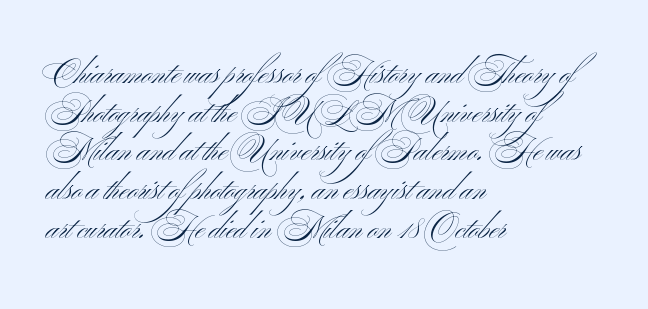
{"serif": "no", "bold": "no", "weight": "light", "width": "wide", "stroke_contrast": "medium", "x_height": "small", "monospaced": "no", "underline": "no", "align": "left", "line_spacing": "normal", "line_spacing_ratio": 1.25, "letter_spacing": "normal", "letter_spacing_em": 0.0, "glyph_px": 31}
